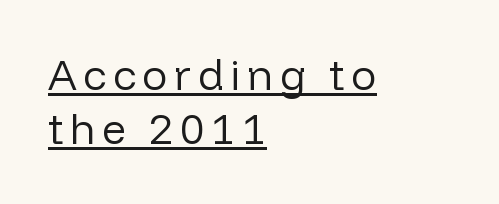
Every stem runs plumb, perpendicular to the baseline. A rule runs beneath these lines of type. Think of a printed novel: that variable character pitch is what you see here. The space between consecutive lines is moderate. The font is comparable to plain body text, perhaps lighter. Letterform terminals end flat and unadorned throughout the passage.
